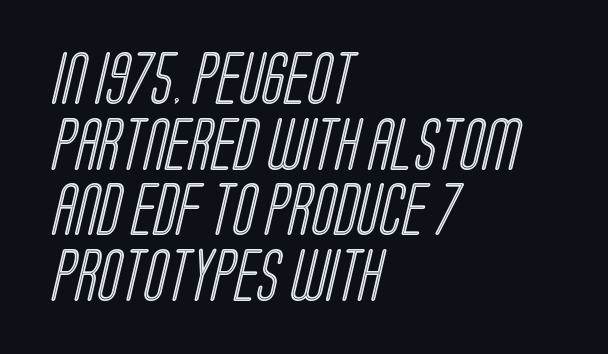
The image shows 53 px condensed type; set left-aligned, line spacing 1.24x, normal letter spacing, not underlined; a large x-height.
